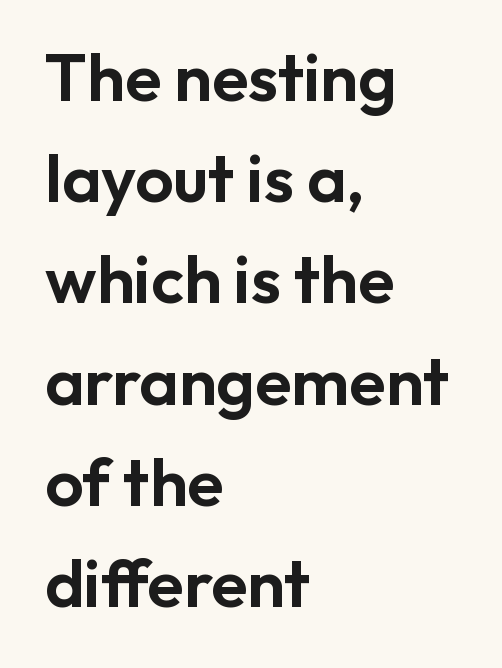
The image shows 67 px sans-serif type, upright; set left-aligned, normal line spacing (1.51x), normal letter spacing, not underlined; low stroke contrast and a medium x-height.
